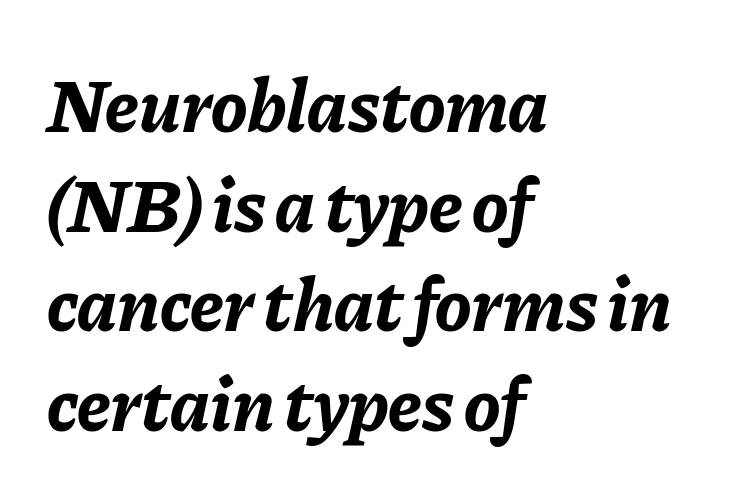
Q: Is the text bold? A: Yes.
Q: Is the text italic (slanted)? A: Yes, it leans right by about 11 degrees.
Q: Is the text underlined? A: No.
Q: How is the paragraph aligned? A: Left-aligned.
Q: Is the spacing between letters normal or unusually wide? A: Normal.
Q: Is the spacing between lines tight, normal or loose? A: Normal.
Q: Width (condensed, normal, or wide)? A: Normal.
Q: Stroke contrast? A: Low.
Q: x-height? A: Medium.
Q: Monospaced? A: No.
